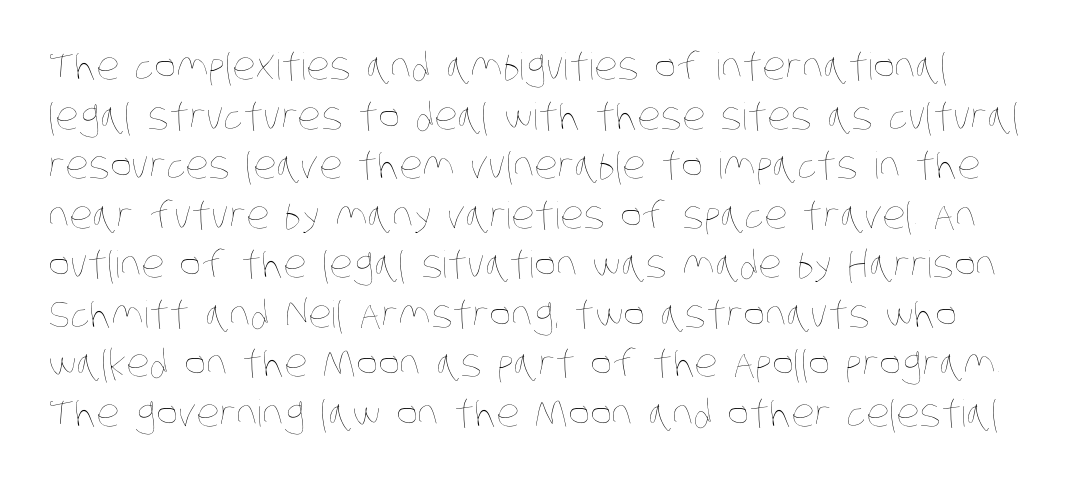
{"bold": "no", "weight": "thin", "width": "condensed", "stroke_contrast": "low", "x_height": "large", "monospaced": "no", "underline": "no", "line_spacing": "normal", "line_spacing_ratio": 1.34, "letter_spacing": "normal", "letter_spacing_em": 0.0, "glyph_px": 37}
